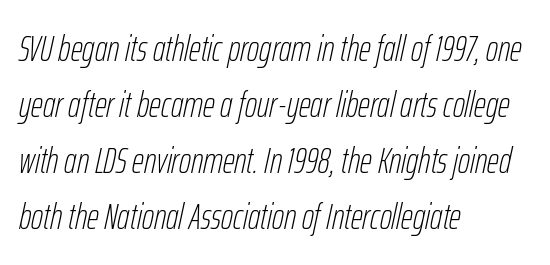
The image shows 37 px thin, condensed type, italic (leaning right); set left-aligned, normal line spacing (1.51x), normal letter spacing, not underlined; low stroke contrast and a medium x-height.
